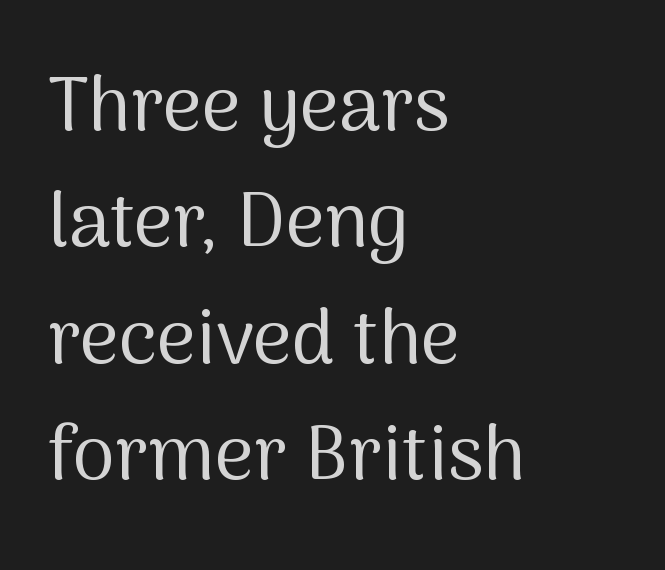
Q: Is the text bold? A: No.
Q: Is the text italic (slanted)? A: No, it is upright.
Q: Is the typeface a serif or a sans-serif typeface? A: Sans-serif.
Q: Is the text underlined? A: No.
Q: How is the paragraph aligned? A: Left-aligned.
Q: Is the spacing between letters normal or unusually wide? A: Normal.
Q: Is the spacing between lines tight, normal or loose? A: Normal.
Q: Width (condensed, normal, or wide)? A: Normal.
Q: Stroke contrast? A: Medium.
Q: x-height? A: Medium.
Q: Monospaced? A: No.
